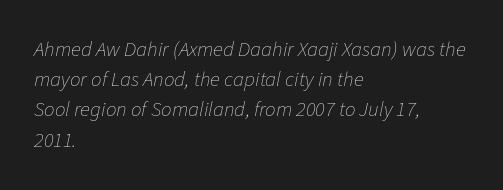
{"italic": "yes", "lean": "right", "slant_degrees": 11, "bold": "no", "underline": "no", "align": "left", "line_spacing": "normal", "line_spacing_ratio": 1.44, "letter_spacing": "normal", "letter_spacing_em": 0.0, "glyph_px": 21}
